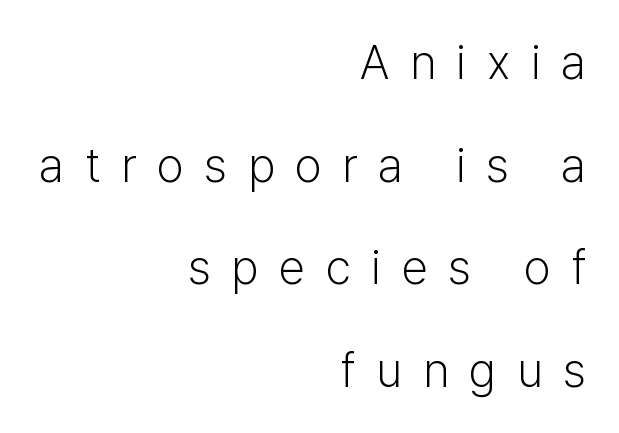
Q: Is the text bold? A: No.
Q: Is the text italic (slanted)? A: No, it is upright.
Q: Is the typeface a serif or a sans-serif typeface? A: Sans-serif.
Q: Is the text underlined? A: No.
Q: How is the paragraph aligned? A: Right-aligned.
Q: Is the spacing between letters normal or unusually wide? A: Unusually wide.
Q: Is the spacing between lines tight, normal or loose? A: Loose.
Q: Width (condensed, normal, or wide)? A: Normal.
Q: Stroke contrast? A: Low.
Q: x-height? A: Medium.
Q: Monospaced? A: No.
